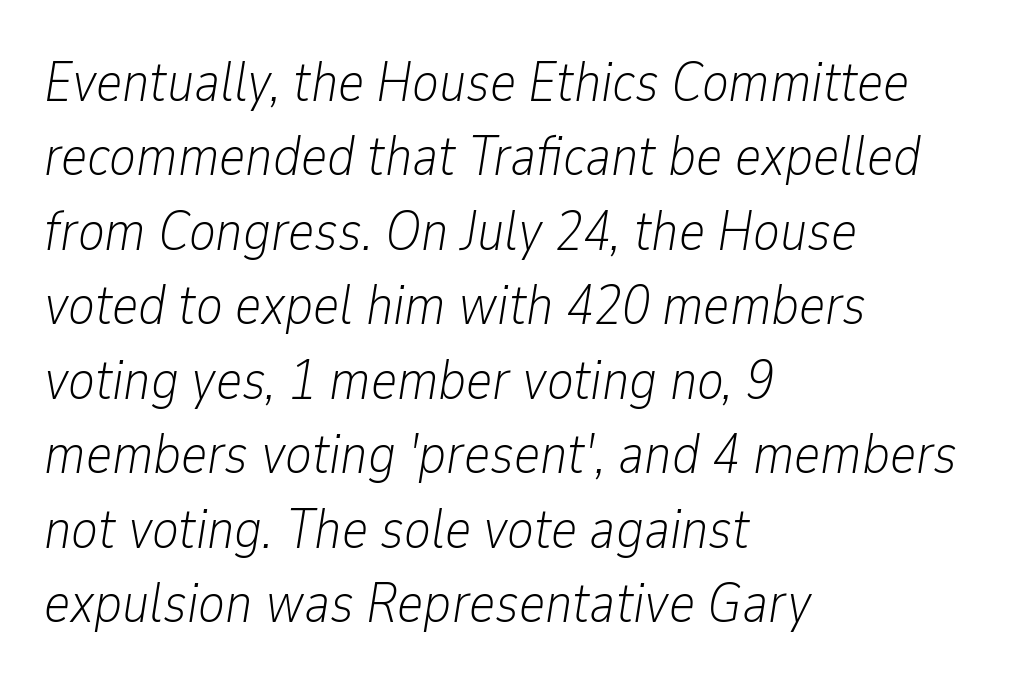
Horizontally, the lines are justified to the leading edge only. Descenders are the only things crossing below the line. This sample has the flowing, uneven cadence of proportional lettering. Reading down the column, the eye jumps a familiar distance to each next line. What stands out about the letter spacing? Nothing — it is the standard amount.
